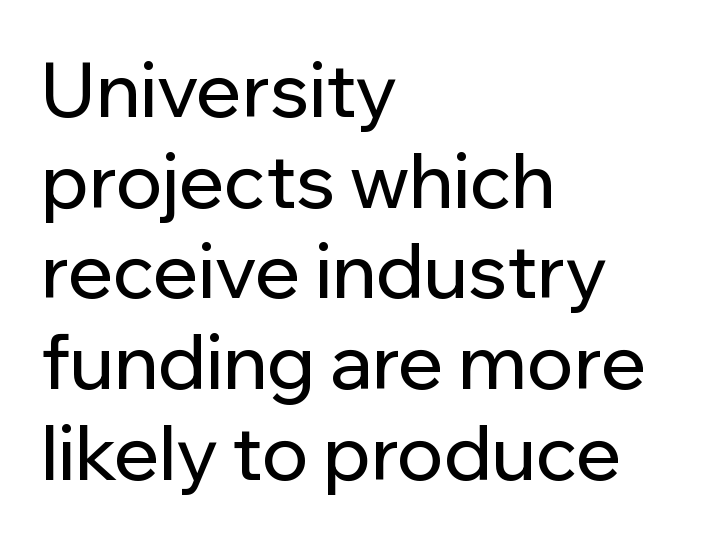
The image shows 75 px sans-serif type, upright; set left-aligned, line spacing 1.21x, normal letter spacing, not underlined; low stroke contrast and a medium x-height.
